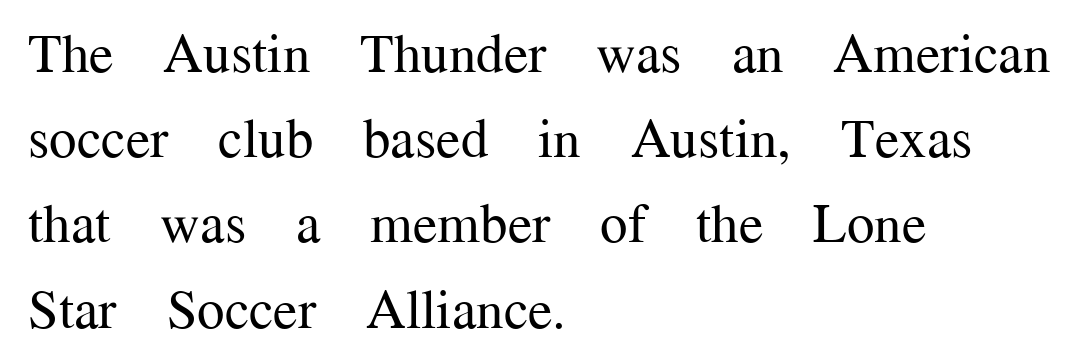
Successive baselines arrive at the customary interval. Teacher's note: observe the even left margin — that is flush-left alignment. Every character sits straight up, as roman type does. Is the letter spacing exaggerated? No — it looks like the ordinary default. Weight: in the light-to-regular range. Look at the bottom of the vertical strokes: they flare into serifs here.
